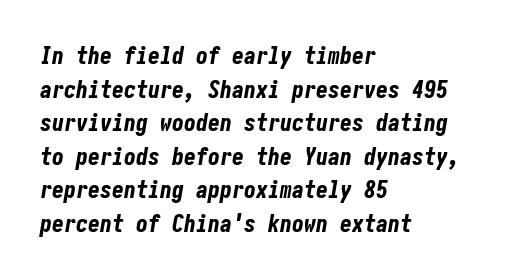
The gap between lines stays unmarked. A dark, heavy texture on the line: the type is bold. These lines are set flush left with a ragged right edge. Is the type slanted? Yes — the strokes lean at a clear angle.
